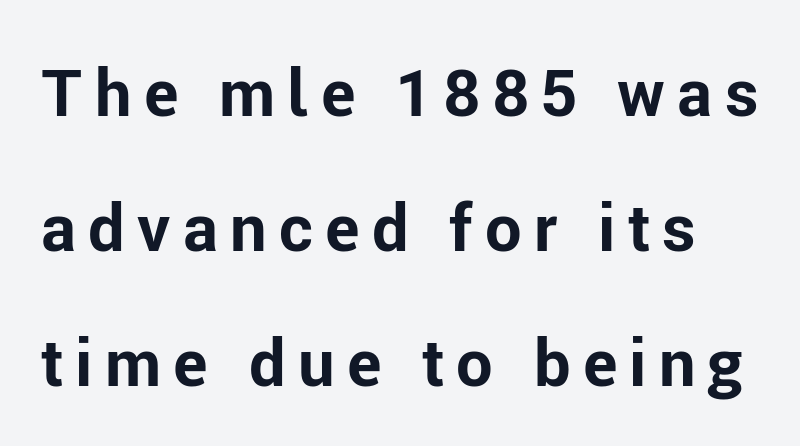
A typesetter would mark this as roman, not italic. The space between consecutive lines is lavish. The space beneath each line is pristine and unruled. This sample has the flowing, uneven cadence of proportional lettering. The typesetting leans heavy: a genuine bold.
